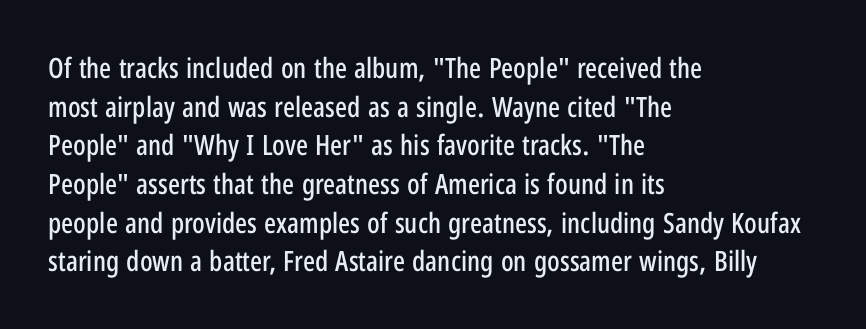
{"serif": "no", "italic": "no", "width": "condensed", "stroke_contrast": "low", "x_height": "medium", "monospaced": "no", "underline": "no", "align": "left", "line_spacing": "normal", "line_spacing_ratio": 1.38, "letter_spacing": "normal", "letter_spacing_em": 0.0, "glyph_px": 28}
